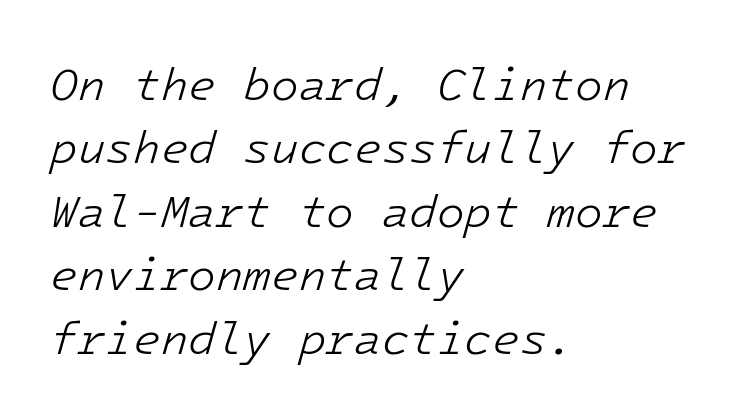
{"italic": "yes", "lean": "right", "slant_degrees": 16, "bold": "no", "weight": "light", "width": "normal", "stroke_contrast": "low", "x_height": "medium", "underline": "no", "align": "left", "line_spacing": "normal", "line_spacing_ratio": 1.41, "letter_spacing": "normal", "letter_spacing_em": 0.0, "glyph_px": 45}
